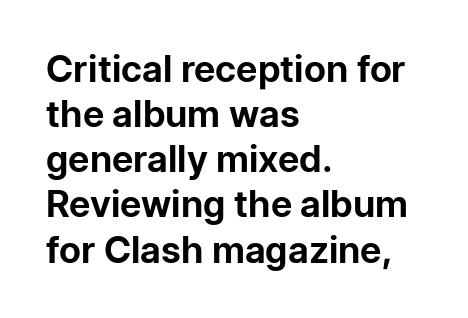
This rendering uses left alignment, leaving the right contour irregular. A typesetter would call this zero additional tracking. The letters stand upright; this is a roman face. Proportional: the letters do not fall into vertical columns.
